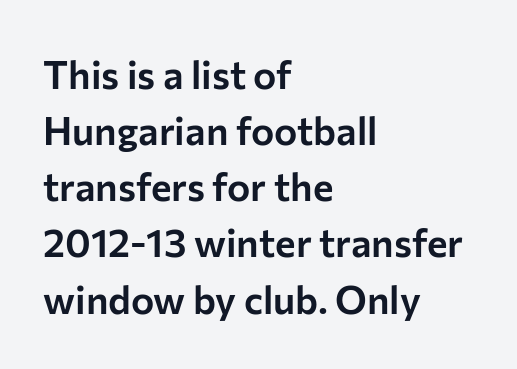
Q: Is the text italic (slanted)? A: No, it is upright.
Q: Is the typeface a serif or a sans-serif typeface? A: Sans-serif.
Q: Is the text underlined? A: No.
Q: How is the paragraph aligned? A: Left-aligned.
Q: Is the spacing between letters normal or unusually wide? A: Normal.
Q: Is the spacing between lines tight, normal or loose? A: Normal.
Q: Width (condensed, normal, or wide)? A: Normal.
Q: Stroke contrast? A: Low.
Q: x-height? A: Medium.
Q: Monospaced? A: No.
